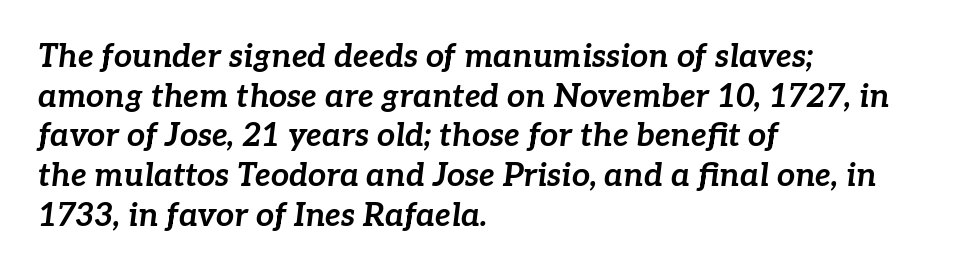
The image shows 32 px bold type, italic (leaning right); set left-aligned, line spacing 1.24x, normal letter spacing, not underlined; low stroke contrast and a medium x-height.
